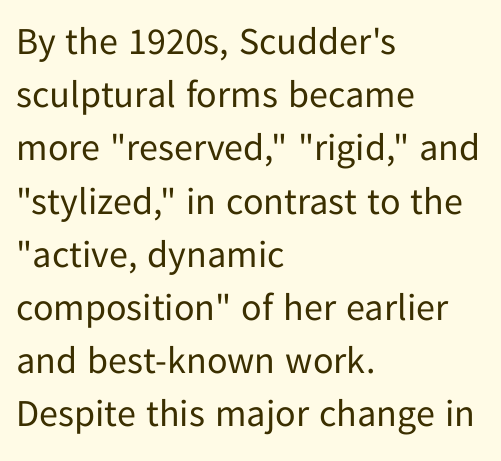
Q: Is the text bold? A: No.
Q: Is the text italic (slanted)? A: No, it is upright.
Q: Is the typeface a serif or a sans-serif typeface? A: Sans-serif.
Q: Is the text underlined? A: No.
Q: How is the paragraph aligned? A: Left-aligned.
Q: Is the spacing between letters normal or unusually wide? A: Normal.
Q: Is the spacing between lines tight, normal or loose? A: Normal.
Q: Width (condensed, normal, or wide)? A: Normal.
Q: Stroke contrast? A: Low.
Q: x-height? A: Medium.
Q: Monospaced? A: No.
